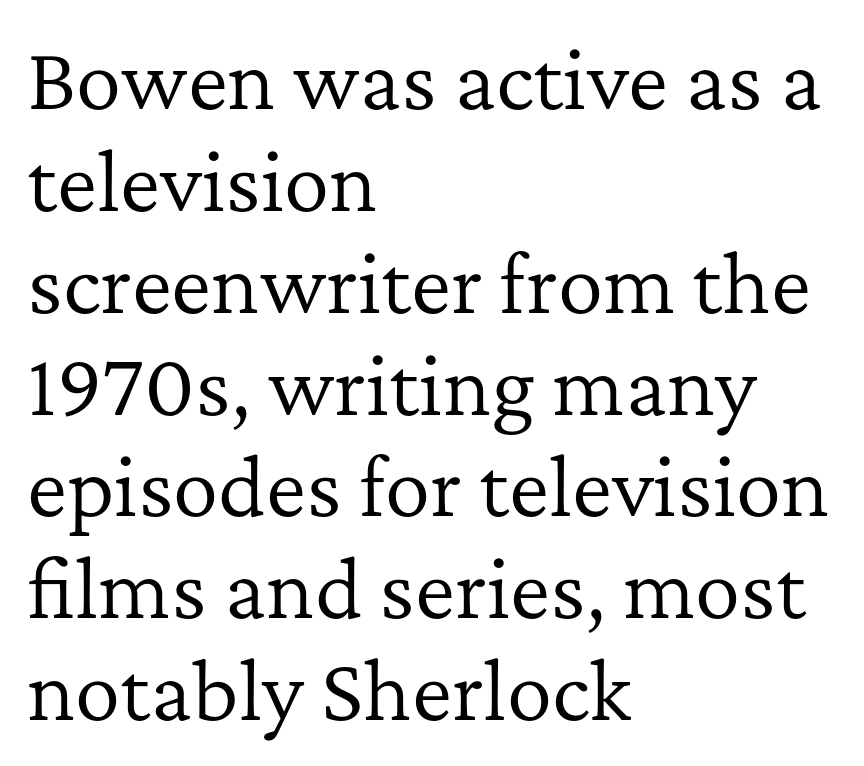
The image shows 76 px regular-weight serif type, upright; set left-aligned, normal line spacing (1.34x), normal letter spacing, not underlined; low stroke contrast and a medium x-height.
